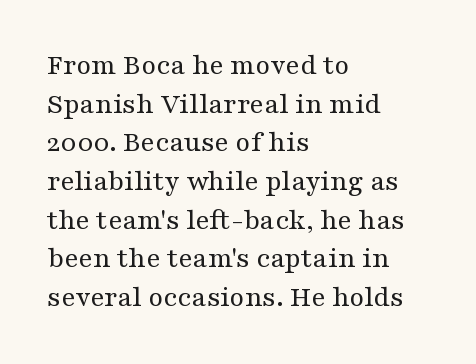
Q: Is the text bold? A: No.
Q: Is the text italic (slanted)? A: No, it is upright.
Q: Is the typeface a serif or a sans-serif typeface? A: Serif.
Q: Is the text underlined? A: No.
Q: How is the paragraph aligned? A: Left-aligned.
Q: Is the spacing between letters normal or unusually wide? A: Normal.
Q: Is the spacing between lines tight, normal or loose? A: Normal.
Q: Width (condensed, normal, or wide)? A: Wide.
Q: Stroke contrast? A: Medium.
Q: x-height? A: Medium.
Q: Monospaced? A: No.
